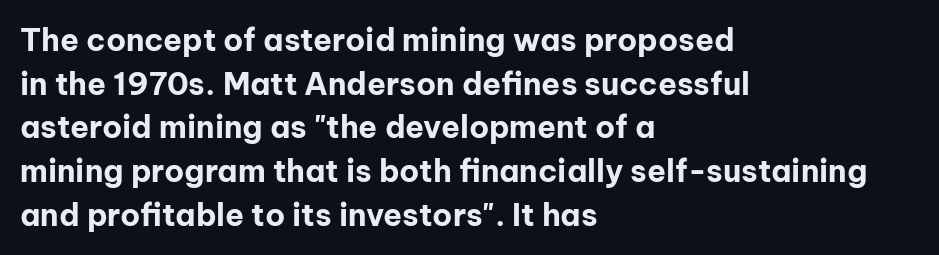
{"serif": "no", "italic": "no", "bold": "yes", "weight": "bold", "width": "normal", "stroke_contrast": "low", "x_height": "medium", "monospaced": "no", "underline": "no", "align": "left", "line_spacing": "normal", "line_spacing_ratio": 1.41, "letter_spacing": "normal", "letter_spacing_em": 0.0, "glyph_px": 31}
